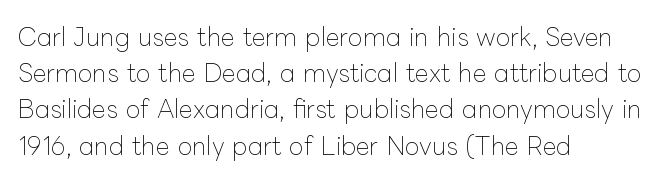
The image shows 24 px text type, upright; set left-aligned, normal line spacing (1.51x), normal letter spacing, not underlined.
